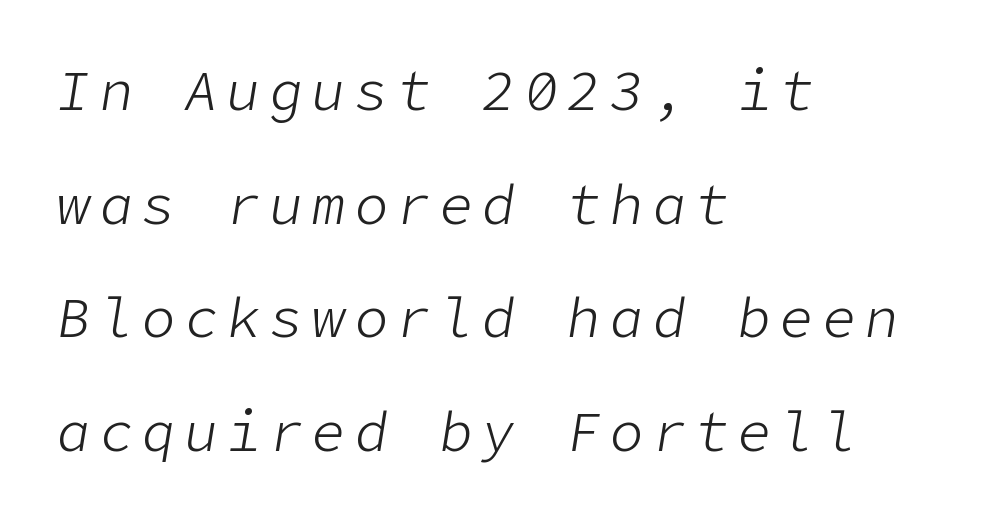
{"italic": "yes", "lean": "right", "slant_degrees": 9, "bold": "no", "weight": "light", "width": "normal", "stroke_contrast": "low", "x_height": "medium", "underline": "no", "align": "left", "line_spacing": "loose", "line_spacing_ratio": 2.03, "glyph_px": 56}
